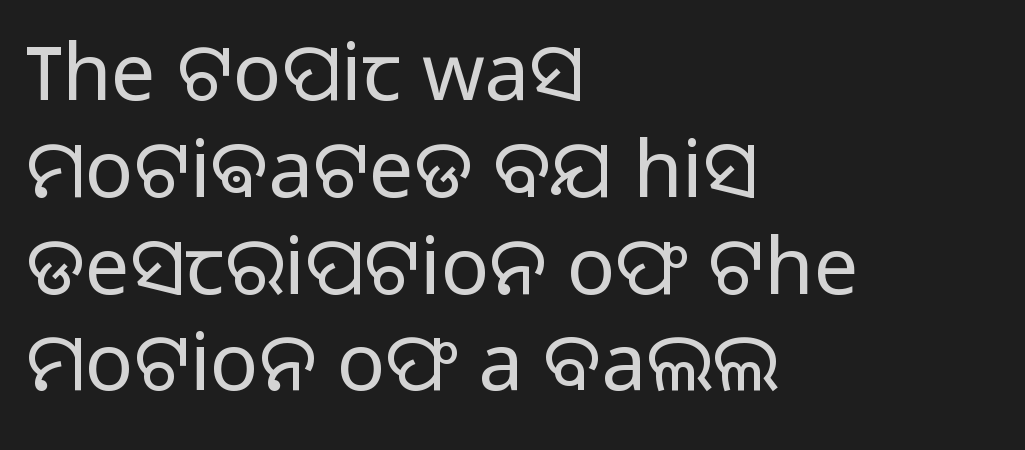
Q: Is the text bold? A: No.
Q: Is the text italic (slanted)? A: No, it is upright.
Q: Is the typeface a serif or a sans-serif typeface? A: Sans-serif.
Q: Is the text underlined? A: No.
Q: How is the paragraph aligned? A: Left-aligned.
Q: Is the spacing between letters normal or unusually wide? A: Normal.
Q: Width (condensed, normal, or wide)? A: Normal.
Q: Stroke contrast? A: Low.
Q: x-height? A: Medium.
Q: Monospaced? A: No.
